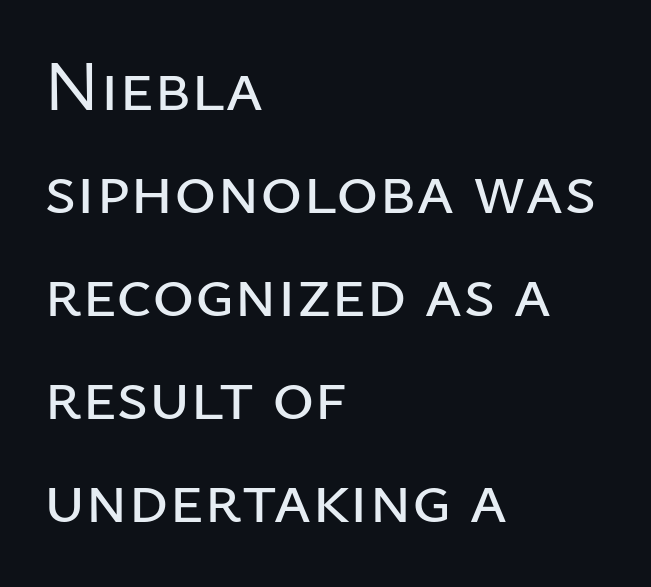
{"serif": "no", "italic": "no", "width": "normal", "stroke_contrast": "low", "x_height": "medium", "monospaced": "no", "underline": "no", "align": "left", "line_spacing": "normal", "line_spacing_ratio": 1.43, "letter_spacing": "normal", "letter_spacing_em": 0.0, "glyph_px": 72}
